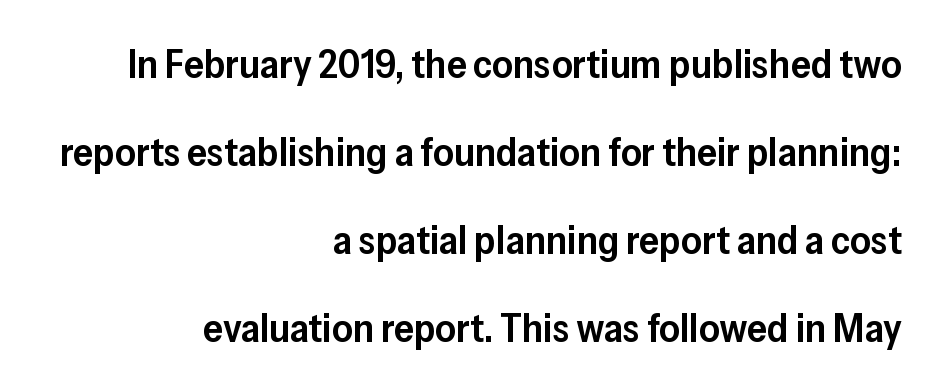
Q: Is the text bold? A: Semi-bold.
Q: Is the text italic (slanted)? A: No, it is upright.
Q: Is the typeface a serif or a sans-serif typeface? A: Sans-serif.
Q: Is the text underlined? A: No.
Q: How is the paragraph aligned? A: Right-aligned.
Q: Is the spacing between letters normal or unusually wide? A: Normal.
Q: Is the spacing between lines tight, normal or loose? A: Loose.
Q: Width (condensed, normal, or wide)? A: Normal.
Q: Stroke contrast? A: Low.
Q: x-height? A: Medium.
Q: Monospaced? A: No.
